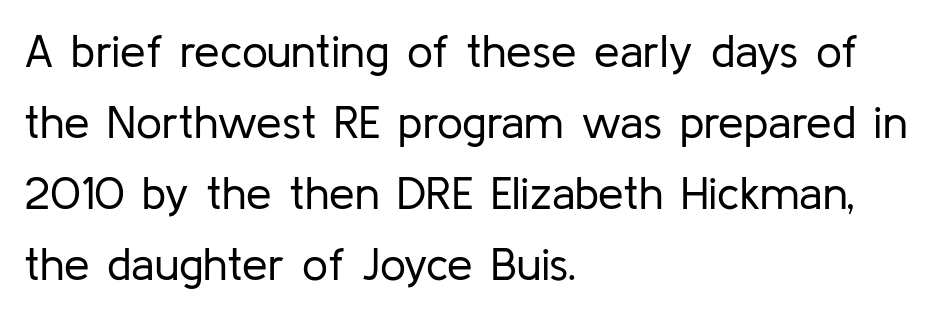
{"serif": "no", "italic": "no", "bold": "no", "weight": "regular", "width": "normal", "stroke_contrast": "low", "x_height": "medium", "monospaced": "no", "underline": "no", "align": "left", "line_spacing": "normal", "line_spacing_ratio": 1.54, "letter_spacing": "normal", "letter_spacing_em": 0.0, "glyph_px": 46}
